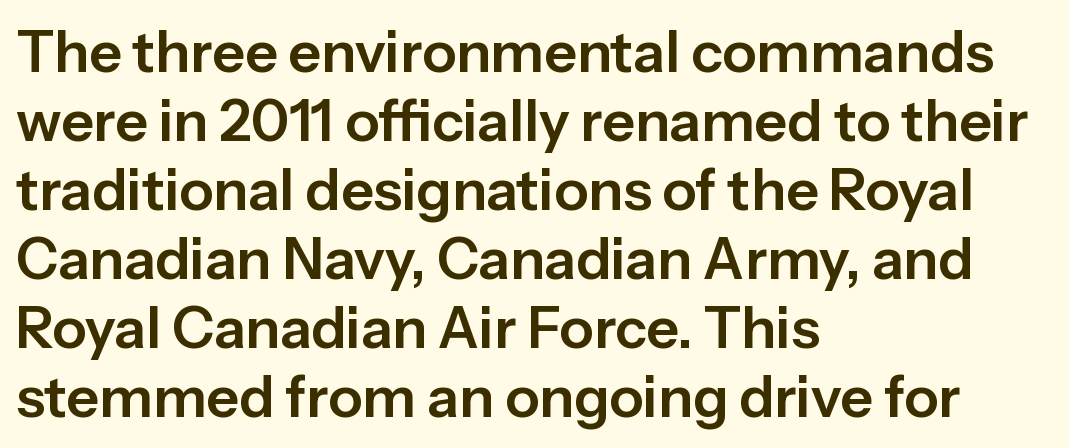
Q: Is the text italic (slanted)? A: No, it is upright.
Q: Is the typeface a serif or a sans-serif typeface? A: Sans-serif.
Q: Is the text underlined? A: No.
Q: How is the paragraph aligned? A: Left-aligned.
Q: Is the spacing between letters normal or unusually wide? A: Normal.
Q: Width (condensed, normal, or wide)? A: Normal.
Q: Stroke contrast? A: Low.
Q: x-height? A: Medium.
Q: Monospaced? A: No.
